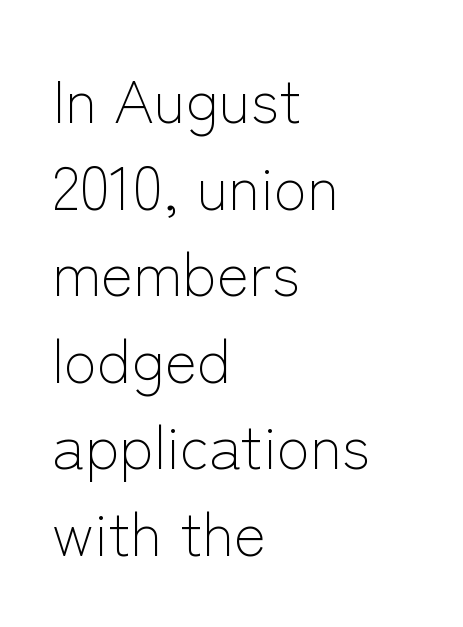
{"serif": "no", "italic": "no", "bold": "no", "weight": "light", "width": "normal", "stroke_contrast": "low", "x_height": "medium", "monospaced": "no", "underline": "no", "align": "left", "line_spacing": "normal", "line_spacing_ratio": 1.42, "letter_spacing": "normal", "letter_spacing_em": 0.0, "glyph_px": 61}
